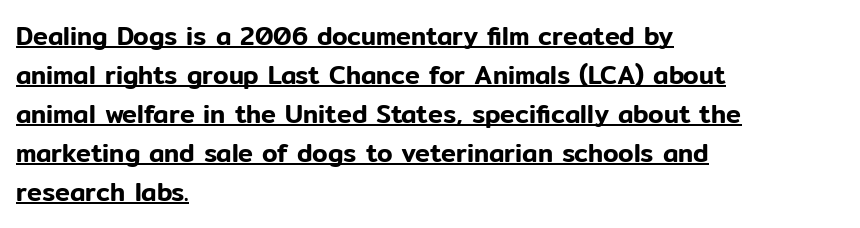
Q: Is the text italic (slanted)? A: No, it is upright.
Q: Is the text underlined? A: Yes.
Q: How is the paragraph aligned? A: Left-aligned.
Q: Is the spacing between letters normal or unusually wide? A: Normal.
Q: Is the spacing between lines tight, normal or loose? A: Normal.
